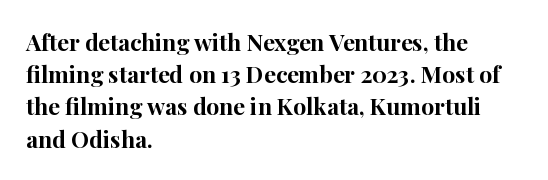
{"italic": "no", "bold": "yes", "underline": "no", "align": "left", "line_spacing": "normal", "line_spacing_ratio": 1.4, "letter_spacing": "normal", "letter_spacing_em": 0.0, "glyph_px": 23}
